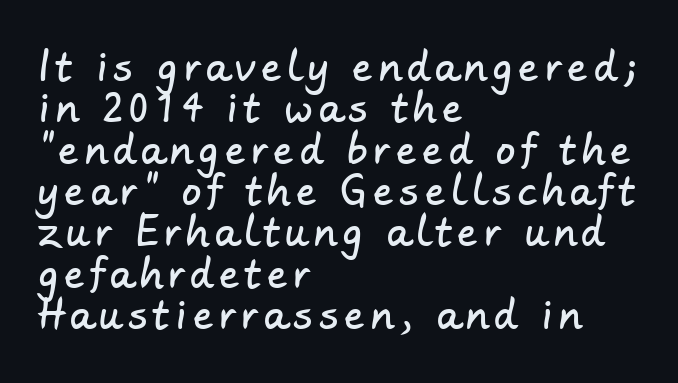
The image shows 39 px sans-serif type; set left-aligned, tight line spacing (1.06x), not underlined; low stroke contrast and a small x-height.
